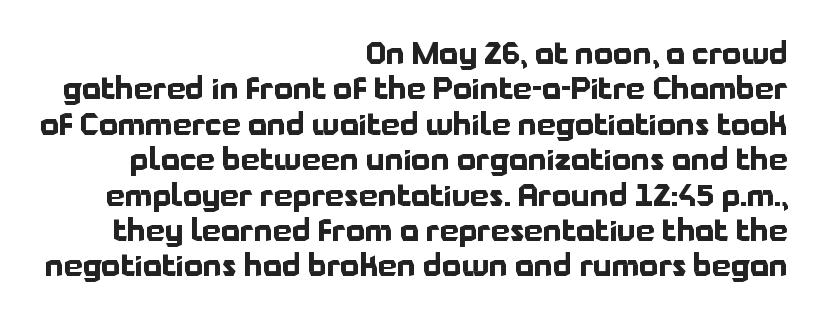
Q: Is the text bold? A: Yes.
Q: Is the text italic (slanted)? A: No, it is upright.
Q: Is the typeface a serif or a sans-serif typeface? A: Sans-serif.
Q: Is the text underlined? A: No.
Q: How is the paragraph aligned? A: Right-aligned.
Q: Is the spacing between letters normal or unusually wide? A: Normal.
Q: Width (condensed, normal, or wide)? A: Normal.
Q: Stroke contrast? A: Low.
Q: x-height? A: Medium.
Q: Monospaced? A: No.
